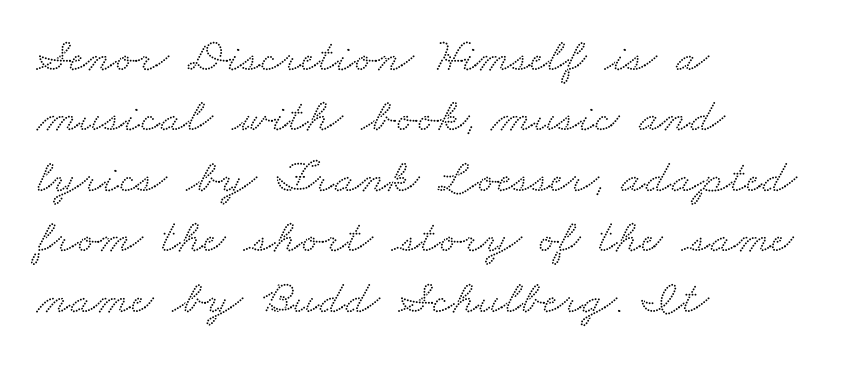
Letterform terminals end in serifs throughout the passage. This sample has the flowing, uneven cadence of proportional lettering. Here the glyphs are tracked normally, forming tight word shapes. Anything drawn beneath the words? Only blank space.
